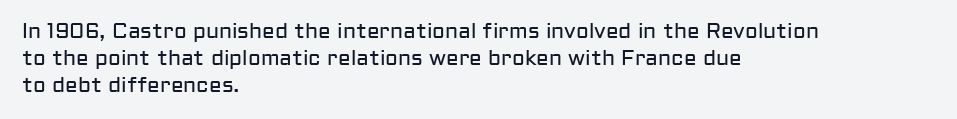
Q: Is the text bold? A: No.
Q: Is the text italic (slanted)? A: No, it is upright.
Q: Is the text underlined? A: No.
Q: How is the paragraph aligned? A: Left-aligned.
Q: Is the spacing between letters normal or unusually wide? A: Normal.
Q: Is the spacing between lines tight, normal or loose? A: Normal.
